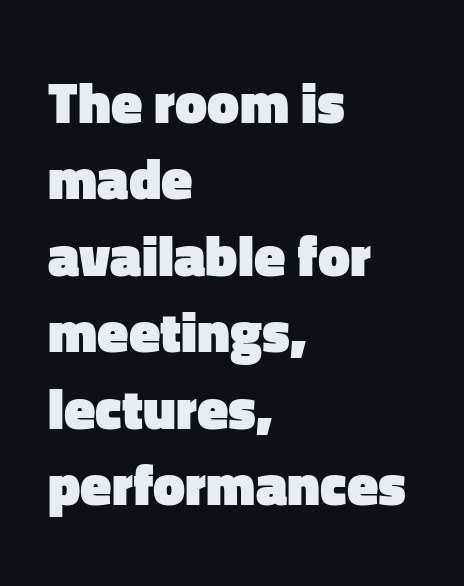
Bold? Absolutely — the strokes are thick and heavy. Rendered with straight, roman letterforms. Words float on clear page, feet unadorned. The rendering uses natural spacing where letterforms have individual widths. A typesetter would call this zero additional tracking.
